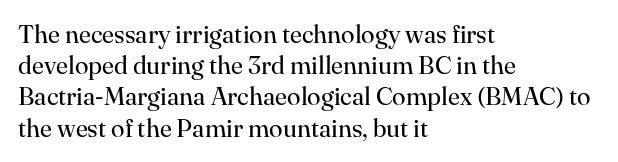
Q: Is the text bold? A: No.
Q: Is the text italic (slanted)? A: No, it is upright.
Q: Is the text underlined? A: No.
Q: How is the paragraph aligned? A: Left-aligned.
Q: Is the spacing between letters normal or unusually wide? A: Normal.
Q: Is the spacing between lines tight, normal or loose? A: Normal.
